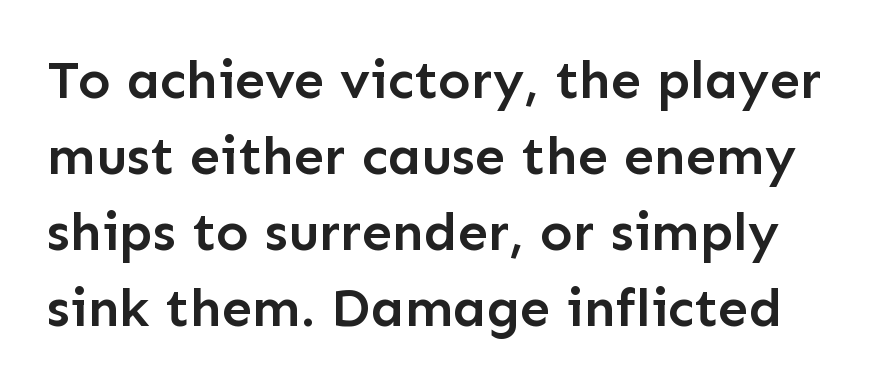
This is sans-serif lettering, the kind often seen on screens and signage. Varying glyph widths throughout — classic text-font behaviour. This rendering features lettering with no underline. Italic? Not at all — the glyphs are vertical. The tracking reads as untouched default to a designer's eye.
